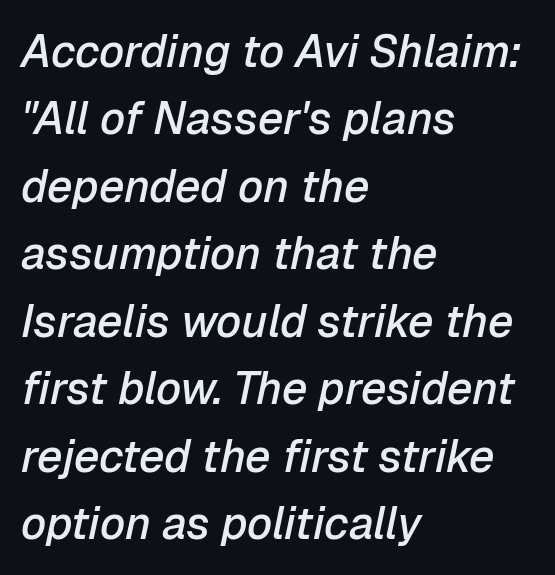
Q: Is the text bold? A: Semi-bold.
Q: Is the text italic (slanted)? A: Yes, it leans right by about 12 degrees.
Q: Is the text underlined? A: No.
Q: How is the paragraph aligned? A: Left-aligned.
Q: Is the spacing between letters normal or unusually wide? A: Normal.
Q: Is the spacing between lines tight, normal or loose? A: Normal.
Q: Width (condensed, normal, or wide)? A: Normal.
Q: Stroke contrast? A: Low.
Q: x-height? A: Medium.
Q: Monospaced? A: No.
